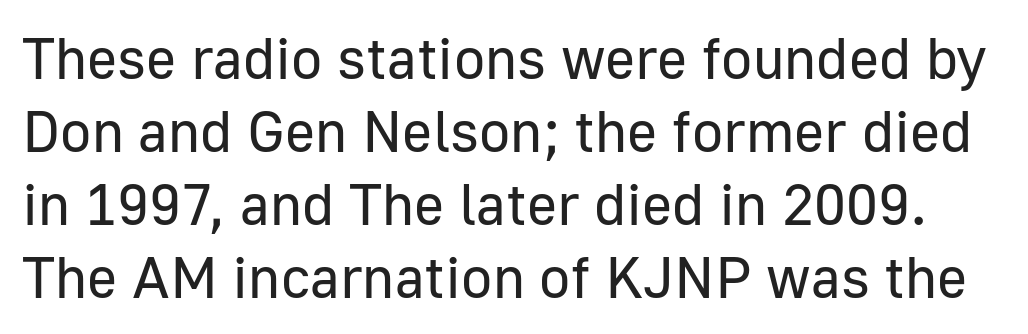
The face used here is proportionally spaced, like ordinary book or web type. Are there feet on the stems? There aren't — it's a sans. This block has exactly the height ordinary leading produces. The foot of each line stays bare and open. Is there any slant? The stems are plumb. What stands out about the letter spacing? Nothing — it is the standard amount.
